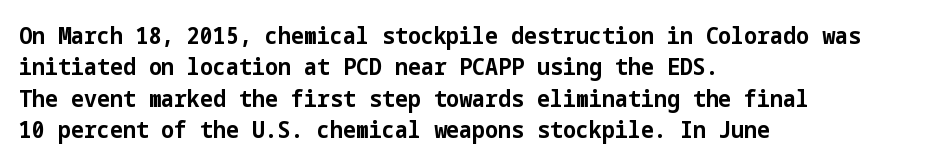
Q: Is the text bold? A: Yes.
Q: Is the text italic (slanted)? A: No, it is upright.
Q: Is the text underlined? A: No.
Q: How is the paragraph aligned? A: Left-aligned.
Q: Is the spacing between letters normal or unusually wide? A: Normal.
Q: Is the spacing between lines tight, normal or loose? A: Normal.
